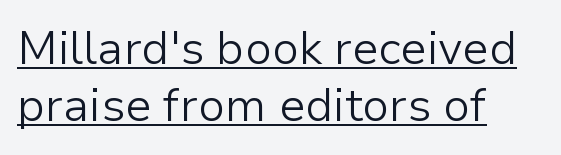
The image shows 46 px light sans-serif type, upright; set left-aligned, line spacing 1.23x, normal letter spacing, underlined; low stroke contrast and a medium x-height.
